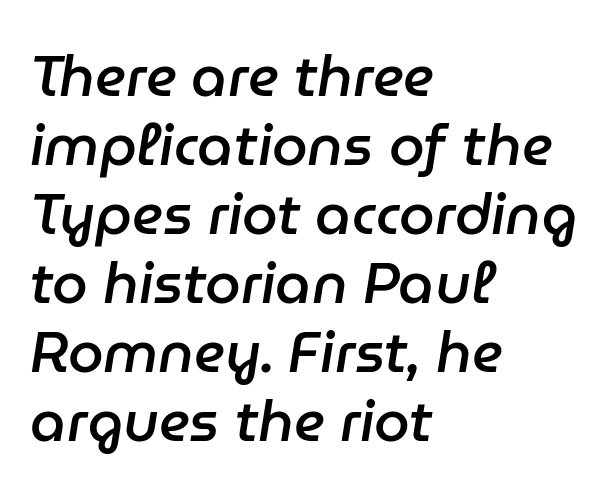
{"italic": "yes", "lean": "right", "slant_degrees": 9, "bold": "semi", "weight": "semibold", "width": "normal", "stroke_contrast": "low", "x_height": "medium", "monospaced": "no", "underline": "no", "align": "left", "line_spacing_ratio": 1.21, "letter_spacing": "normal", "letter_spacing_em": 0.0, "glyph_px": 57}
